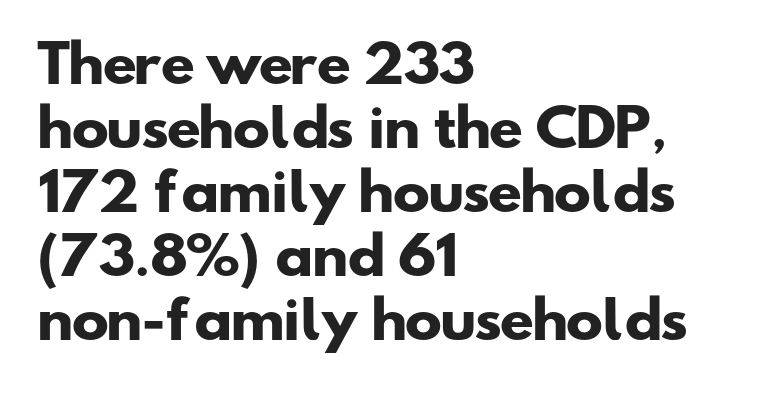
The image shows 50 px heavy, wide sans-serif type; set left-aligned, normal line spacing (1.28x), normal letter spacing, not underlined; low stroke contrast and a small x-height.
